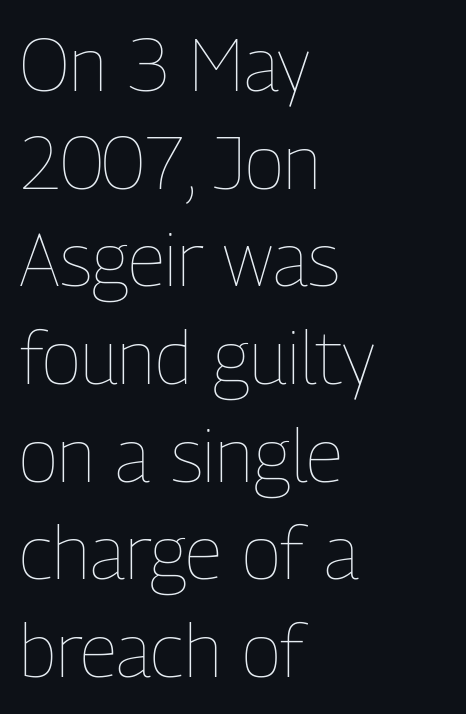
{"italic": "no", "bold": "no", "weight": "thin", "width": "condensed", "stroke_contrast": "low", "x_height": "medium", "monospaced": "no", "underline": "no", "align": "left", "line_spacing": "normal", "line_spacing_ratio": 1.32, "letter_spacing": "normal", "letter_spacing_em": 0.0, "glyph_px": 74}
